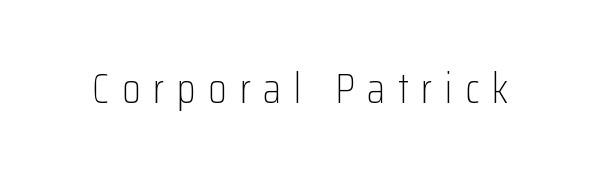
What kind of face is this? One without serifs — a sans. Unbolded letterforms with no extra heft. Honestly, the letter spacing is so wide it's the main thing you notice. Upright lettering throughout. Anything drawn beneath the words? Only blank space.
